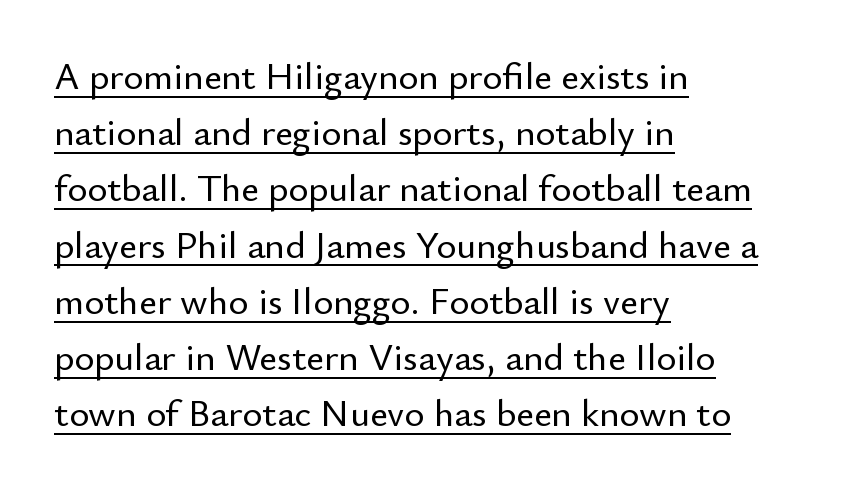
Q: Is the text italic (slanted)? A: No, it is upright.
Q: Is the typeface a serif or a sans-serif typeface? A: Sans-serif.
Q: Is the text underlined? A: Yes.
Q: How is the paragraph aligned? A: Left-aligned.
Q: Is the spacing between letters normal or unusually wide? A: Normal.
Q: Is the spacing between lines tight, normal or loose? A: Normal.
Q: Width (condensed, normal, or wide)? A: Normal.
Q: Stroke contrast? A: Low.
Q: x-height? A: Small.
Q: Monospaced? A: No.
